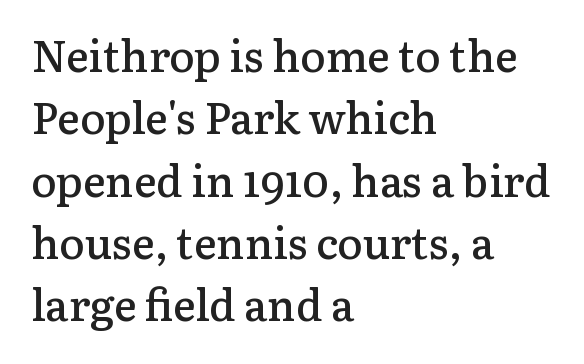
The space beneath each line is pristine and unruled. Stroke terminals: seriffed. Rendered with straight, roman letterforms. Compared with typical paragraphs, the rows here are spaced about the same.
